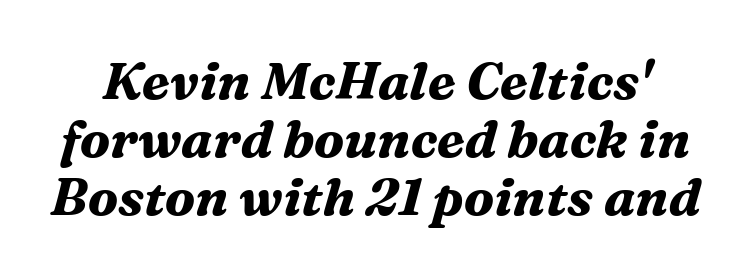
Proportional: the letters do not fall into vertical columns. Short note: letters normally spaced. Tall strokes in this sample are angled rather than plumb. I'd call this a serif setting — the letters wear small feet. Notice how descenders almost collide with the ascenders below — that's tight leading. These lines carry a lot of weight — the face is fully bold.
